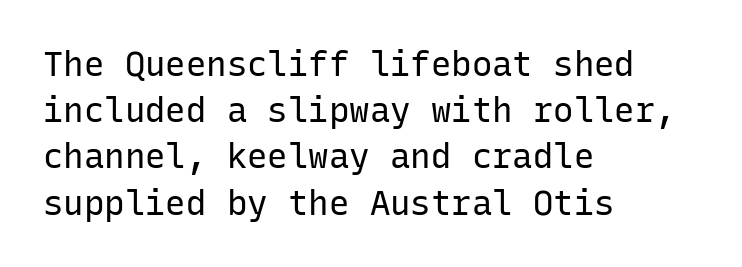
Q: Is the text bold? A: No.
Q: Is the text italic (slanted)? A: No, it is upright.
Q: Is the typeface a serif or a sans-serif typeface? A: Sans-serif.
Q: Is the text underlined? A: No.
Q: How is the paragraph aligned? A: Left-aligned.
Q: Is the spacing between letters normal or unusually wide? A: Normal.
Q: Is the spacing between lines tight, normal or loose? A: Normal.
Q: Width (condensed, normal, or wide)? A: Normal.
Q: Stroke contrast? A: Low.
Q: x-height? A: Medium.
Q: Monospaced? A: Yes.
